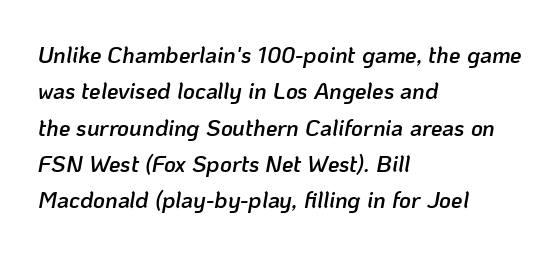
Q: Is the text bold? A: Semi-bold.
Q: Is the text italic (slanted)? A: Yes, it leans right by about 10 degrees.
Q: Is the text underlined? A: No.
Q: How is the paragraph aligned? A: Left-aligned.
Q: Is the spacing between letters normal or unusually wide? A: Normal.
Q: Is the spacing between lines tight, normal or loose? A: Normal.
